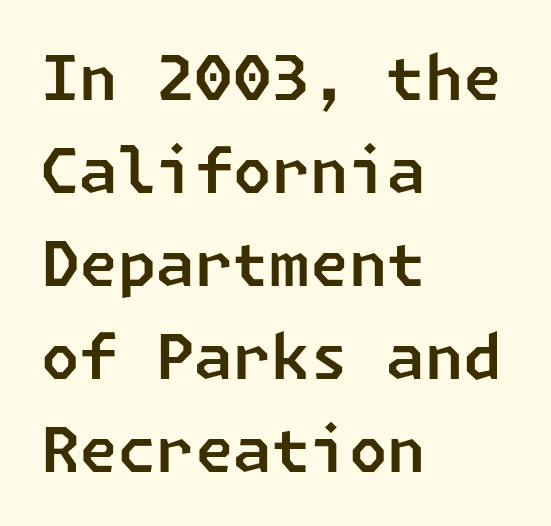
{"serif": "no", "width": "normal", "stroke_contrast": "low", "x_height": "medium", "underline": "no", "align": "left", "line_spacing": "normal", "line_spacing_ratio": 1.5, "letter_spacing": "normal", "letter_spacing_em": 0.0, "glyph_px": 62}
